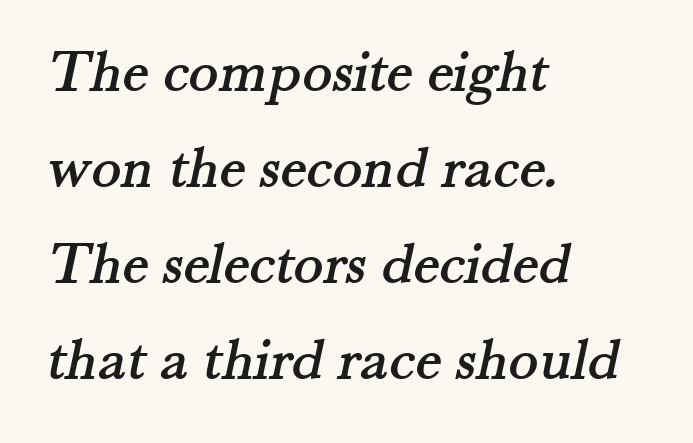
A serif font was chosen for this passage. The ragged edge is on the right, which tells us the setting is flush left. Words appear dense and cohesive because spacing is normal. The passage shown is not underscored anywhere. The passage shown is typed in a proportional face where columns would drift. Leading: standard.
